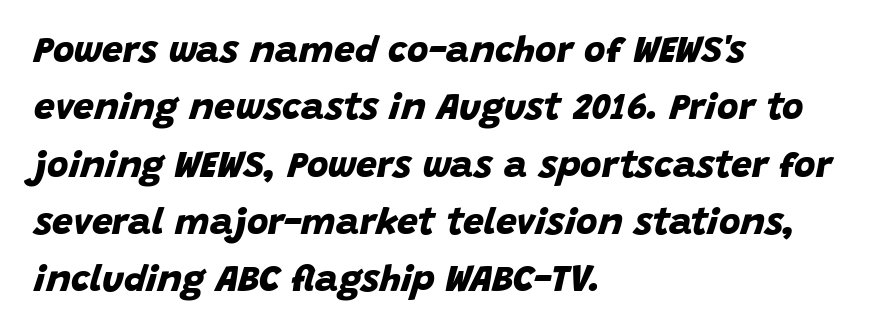
{"serif": "no", "bold": "yes", "weight": "bold", "width": "normal", "stroke_contrast": "low", "x_height": "large", "monospaced": "no", "underline": "no", "align": "left", "line_spacing": "normal", "line_spacing_ratio": 1.55, "letter_spacing": "normal", "letter_spacing_em": 0.0, "glyph_px": 37}
